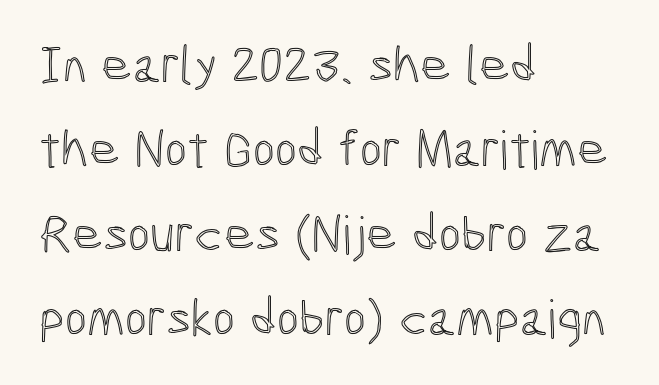
{"italic": "no", "width": "condensed", "x_height": "medium", "monospaced": "no", "underline": "no", "align": "left", "line_spacing": "normal", "line_spacing_ratio": 1.59, "letter_spacing": "normal", "letter_spacing_em": 0.0, "glyph_px": 53}
